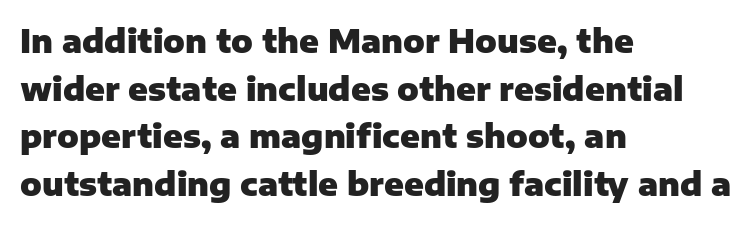
Q: Is the text bold? A: Yes.
Q: Is the text italic (slanted)? A: No, it is upright.
Q: Is the typeface a serif or a sans-serif typeface? A: Sans-serif.
Q: Is the text underlined? A: No.
Q: How is the paragraph aligned? A: Left-aligned.
Q: Is the spacing between letters normal or unusually wide? A: Normal.
Q: Is the spacing between lines tight, normal or loose? A: Normal.
Q: Width (condensed, normal, or wide)? A: Normal.
Q: Stroke contrast? A: Low.
Q: x-height? A: Medium.
Q: Monospaced? A: No.
